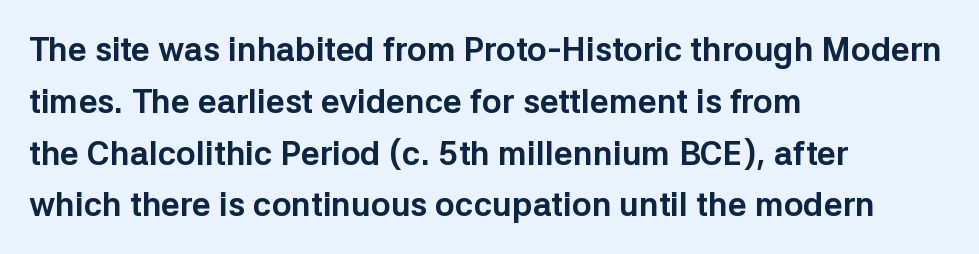
A typesetter would mark this as roman, not italic. Descenders hang freely into open space. This rendering leaves character spacing at its baseline value. Leftover space on each line is placed entirely after the last word. Letterform terminals end flat and unadorned throughout the passage. Strokes here are thick enough to call this a true bold.
